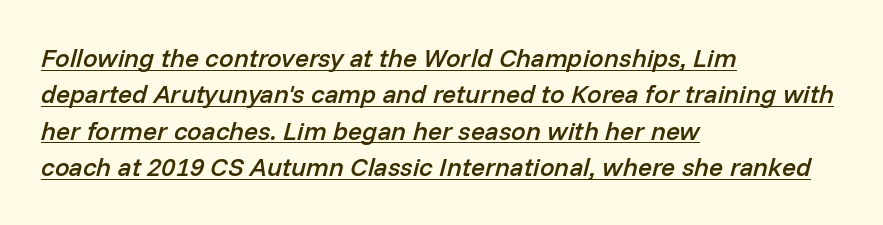
{"italic": "yes", "lean": "right", "slant_degrees": 14, "bold": "semi", "underline": "yes", "align": "left", "line_spacing": "normal", "line_spacing_ratio": 1.4, "letter_spacing": "normal", "letter_spacing_em": 0.0, "glyph_px": 26}
